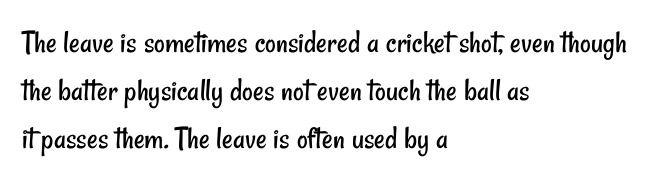
The image shows 33 px regular-weight, condensed sans-serif type; set left-aligned, normal line spacing (1.46x), normal letter spacing, not underlined; low stroke contrast and a small x-height.
